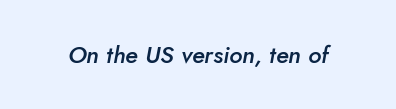
Q: Is the text bold? A: Semi-bold.
Q: Is the text italic (slanted)? A: Yes, it leans right by about 5 degrees.
Q: Is the text underlined? A: No.
Q: Is the spacing between letters normal or unusually wide? A: Normal.
